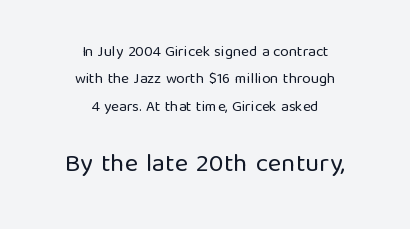
Nobody touched the tracking dial on this one. Descenders are the only things crossing below the line. Rendered with straight, roman letterforms. Of the two passages, the one underneath uses the larger point size. These lines stack symmetrically, like a column narrowing and widening about its center.
